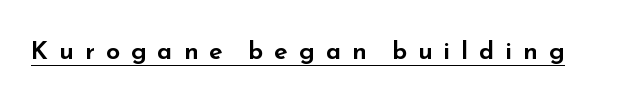
The image shows 25 px text type, upright; set unusually wide letter spacing (+0.44 em), underlined.
